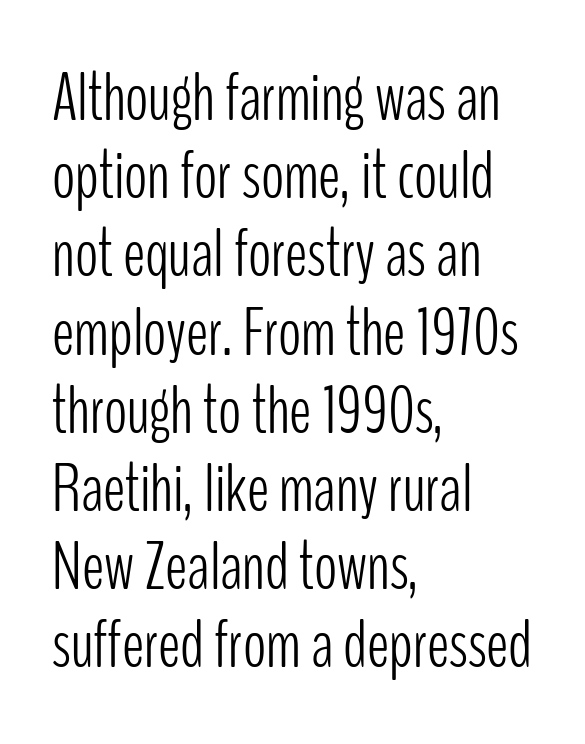
{"serif": "no", "italic": "no", "bold": "no", "weight": "light", "width": "condensed", "stroke_contrast": "low", "x_height": "medium", "monospaced": "no", "underline": "no", "align": "left", "line_spacing": "tight", "line_spacing_ratio": 1.15, "letter_spacing": "normal", "letter_spacing_em": 0.0, "glyph_px": 68}
